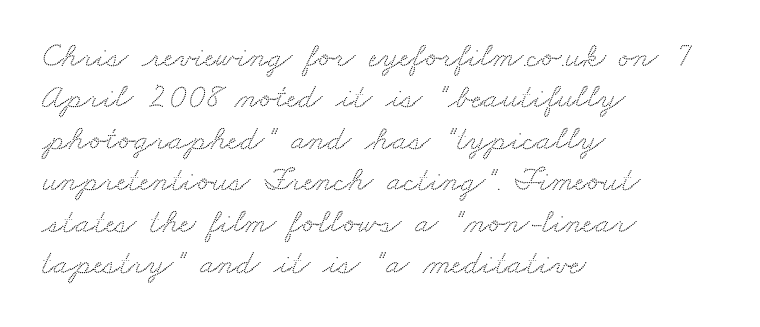
Q: Is the typeface a serif or a sans-serif typeface? A: Serif.
Q: Is the text underlined? A: No.
Q: How is the paragraph aligned? A: Left-aligned.
Q: Is the spacing between letters normal or unusually wide? A: Normal.
Q: Width (condensed, normal, or wide)? A: Wide.
Q: Stroke contrast? A: Medium.
Q: x-height? A: Small.
Q: Monospaced? A: No.
